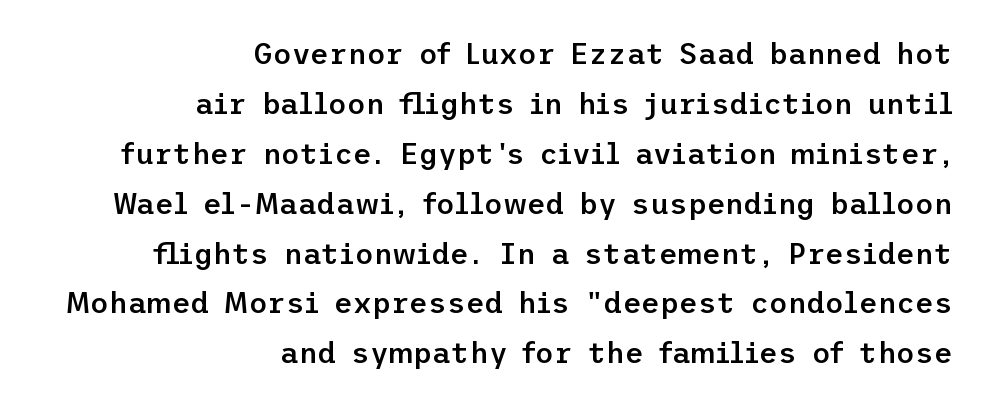
The image shows 29 px semibold sans-serif type, upright; set right-aligned, line spacing 1.72x, normal letter spacing, not underlined; low stroke contrast and a medium x-height.
